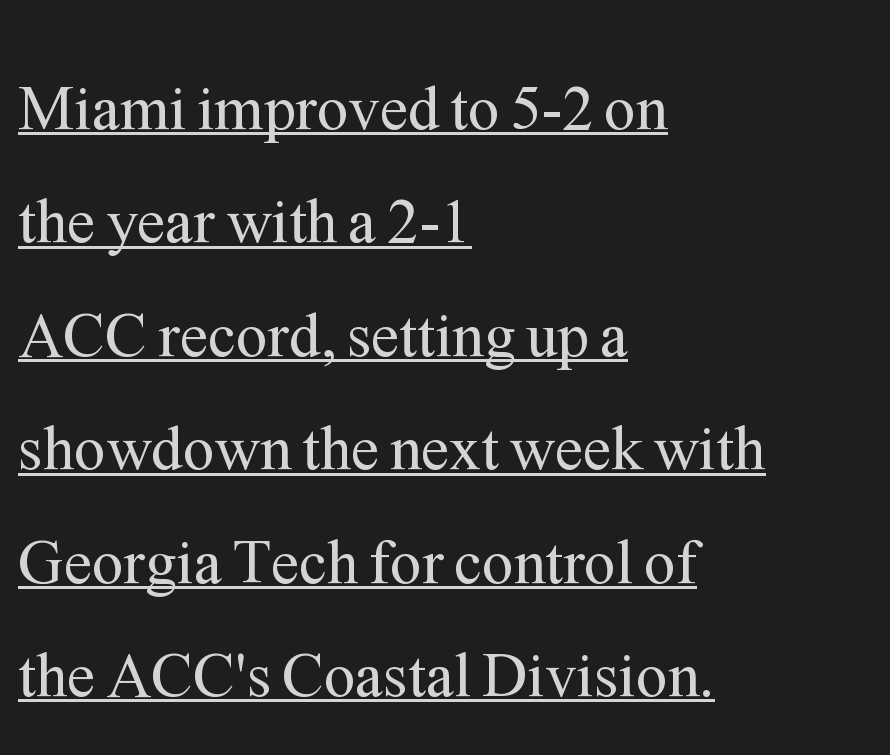
Notice how the stems are strictly vertical — no italics here. Teacher's note: observe the even left margin — that is flush-left alignment. Nothing heavy about these letters — not bold at all. Here the designer chose a conventional face with non-uniform glyph widths. Is there an underline? Yes — a line sits under the letters. The horizontal fit of the characters is conventional and even.
